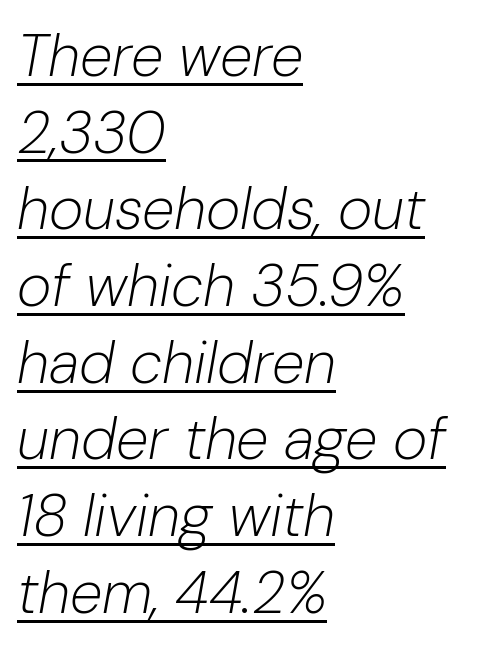
Visually the block forms a straight wall on the left and a jagged coastline on the right. Students, observe: this is what conventionally led text looks like. A typesetter would mark this as italic. The weight tops out at a normal text grade. The letters advance in unequal steps, a hallmark of proportional type. Nobody touched the tracking dial on this one.
